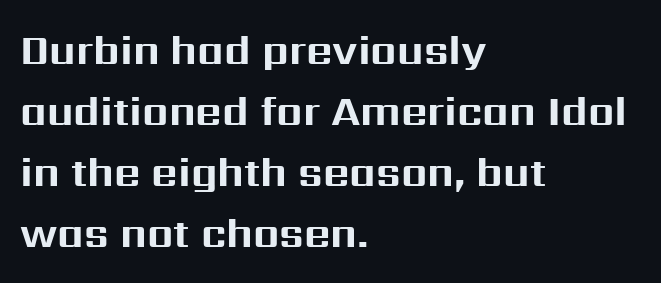
The gaps between neighbouring characters are ordinary and unremarkable. If you measured baseline to baseline, you'd find a middling distance. Every stem runs plumb, perpendicular to the baseline. The designer went with a sans here, leaving each stem footless. A typesetter would call this proportional, since set widths differ per character.
